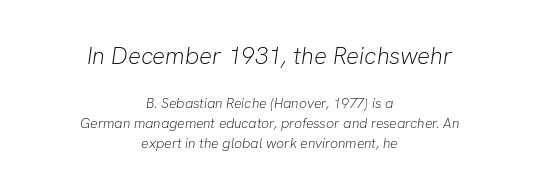
The image shows 24 px text type, italic (leaning right); set centered, normal line spacing (1.44x), normal letter spacing, not underlined; the first (top) block is 1.71x larger.
